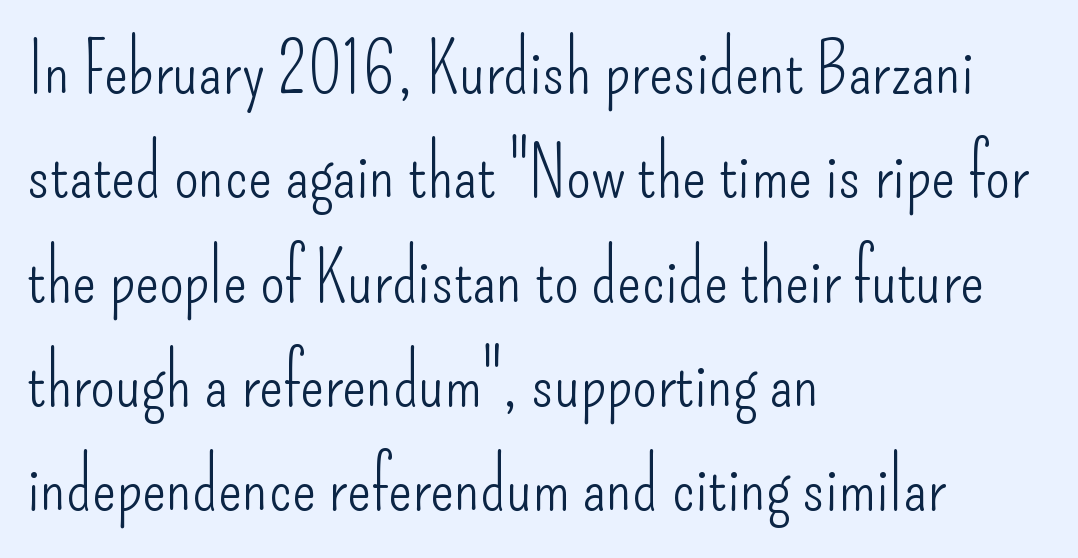
Ascenders rise straight up at ninety degrees. A typesetter would call this proportional, since set widths differ per character. The strokes are not fattened; the text isn't bold. The line-height multiplier appears to be the usual default. The letters sit at their default tracking, neither squeezed nor spread. Does the copy run flush right? No — it runs flush left.
